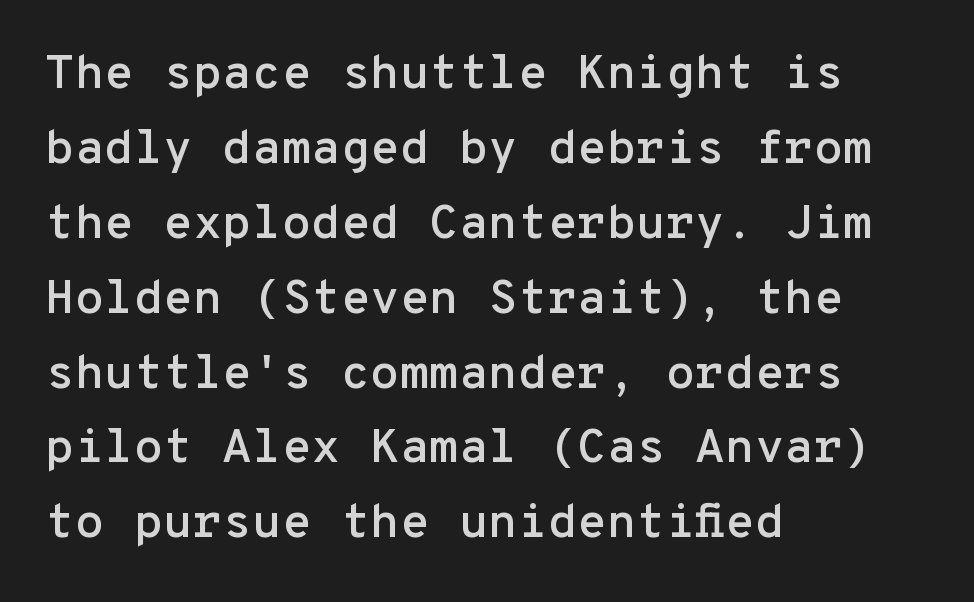
These lines are rendered in a fixed-pitch font. Font category for this specimen: sans-serif. Underline: absent. Line spacing here is normal. Students, note that the glyphs here touch the page at normal intervals. Designer's note — italics off, roman on.
